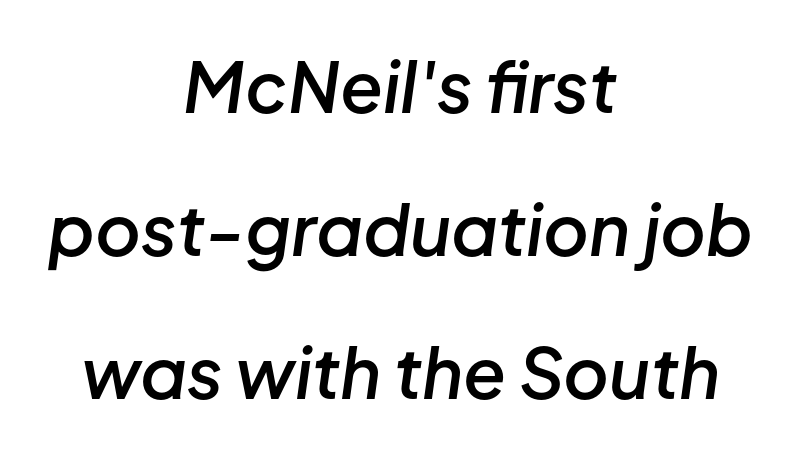
The typesetter chose a symmetrical, centered arrangement here. The space beneath each line is pristine and unruled. Designer's note — italics engaged. Spacing verdict: proportional, widths tailored to each character.
